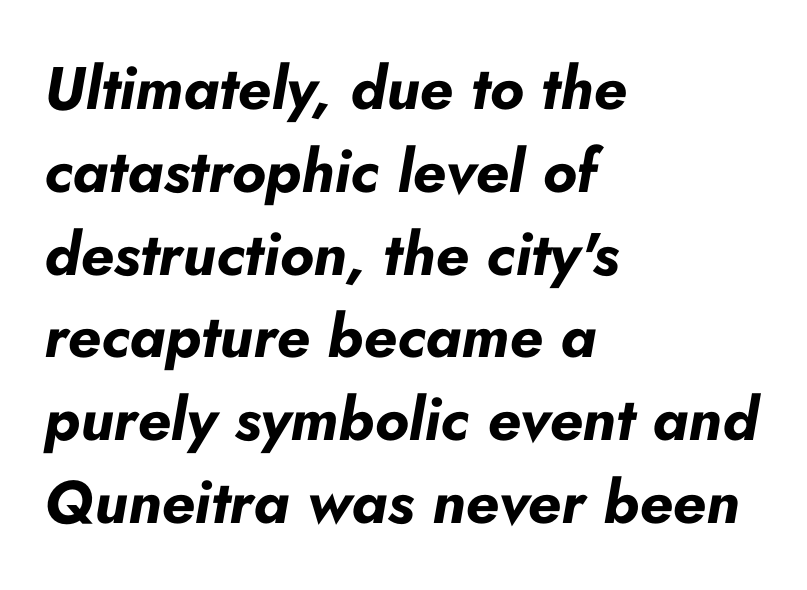
Q: Is the text bold? A: Yes.
Q: Is the text italic (slanted)? A: Yes, it leans right by about 10 degrees.
Q: Is the text underlined? A: No.
Q: How is the paragraph aligned? A: Left-aligned.
Q: Is the spacing between letters normal or unusually wide? A: Normal.
Q: Is the spacing between lines tight, normal or loose? A: Normal.
Q: Width (condensed, normal, or wide)? A: Normal.
Q: Stroke contrast? A: Low.
Q: x-height? A: Small.
Q: Monospaced? A: No.
